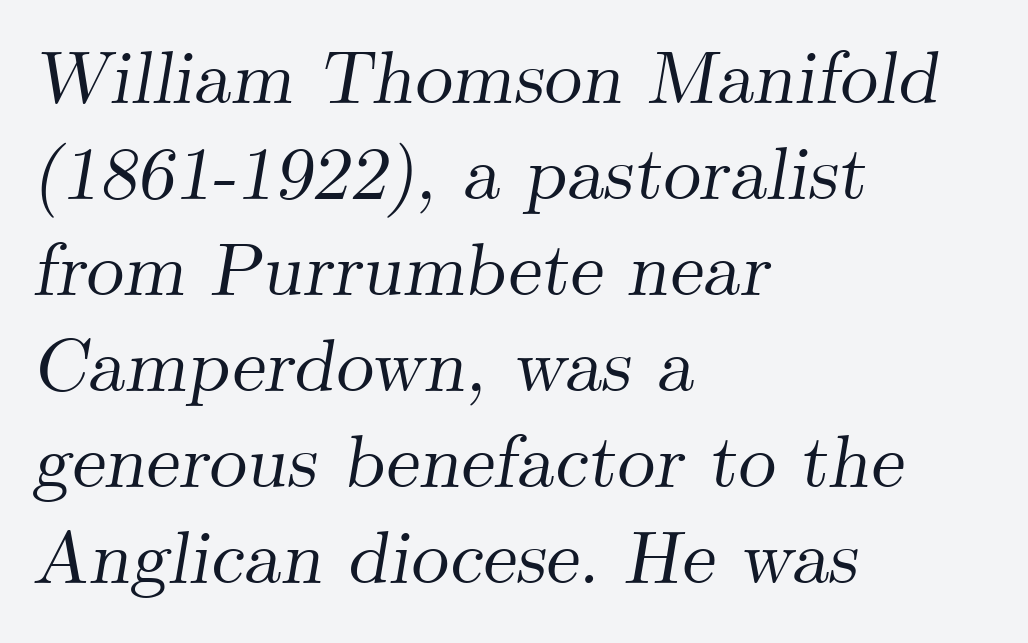
{"serif": "yes", "italic": "yes", "lean": "right", "slant_degrees": 9, "width": "normal", "stroke_contrast": "medium", "x_height": "small", "monospaced": "no", "underline": "no", "align": "left", "line_spacing": "normal", "line_spacing_ratio": 1.28, "letter_spacing": "normal", "letter_spacing_em": 0.0, "glyph_px": 75}
